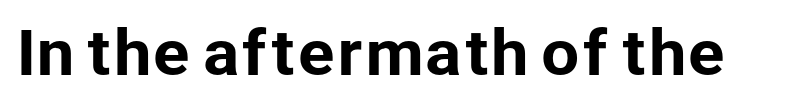
Q: Is the text italic (slanted)? A: No, it is upright.
Q: Is the typeface a serif or a sans-serif typeface? A: Sans-serif.
Q: Is the text underlined? A: No.
Q: Is the spacing between letters normal or unusually wide? A: Normal.
Q: Width (condensed, normal, or wide)? A: Normal.
Q: Stroke contrast? A: Low.
Q: x-height? A: Medium.
Q: Monospaced? A: No.
